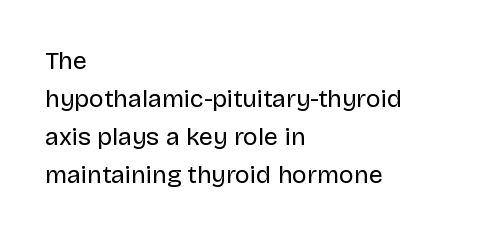
{"italic": "no", "bold": "no", "underline": "no", "align": "left", "line_spacing": "normal", "line_spacing_ratio": 1.52, "letter_spacing": "normal", "letter_spacing_em": 0.0, "glyph_px": 25}
